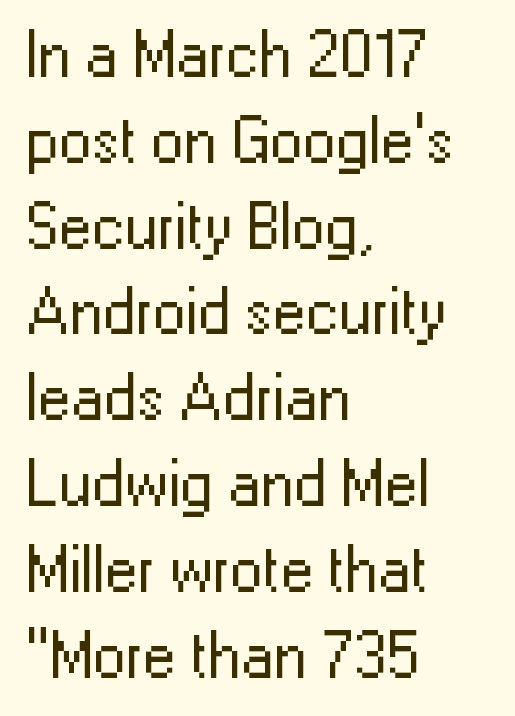
The image shows 66 px regular-weight sans-serif type, upright; set left-aligned, normal line spacing (1.3x), normal letter spacing, not underlined; low stroke contrast and a medium x-height.
